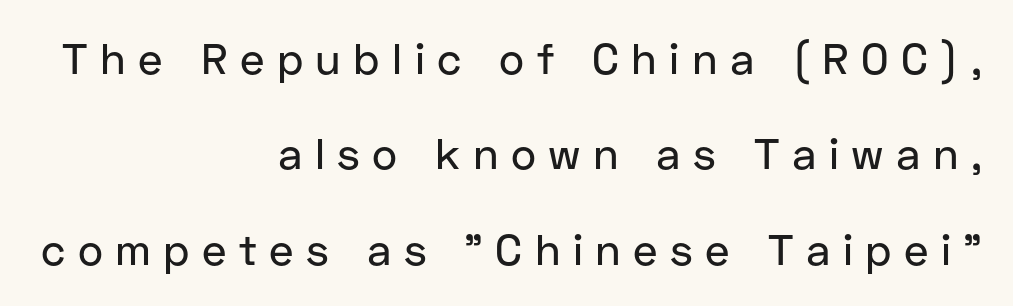
Q: Is the text italic (slanted)? A: No, it is upright.
Q: Is the typeface a serif or a sans-serif typeface? A: Sans-serif.
Q: Is the text underlined? A: No.
Q: How is the paragraph aligned? A: Right-aligned.
Q: Is the spacing between letters normal or unusually wide? A: Unusually wide.
Q: Is the spacing between lines tight, normal or loose? A: Loose.
Q: Width (condensed, normal, or wide)? A: Normal.
Q: Stroke contrast? A: Low.
Q: x-height? A: Medium.
Q: Monospaced? A: No.
